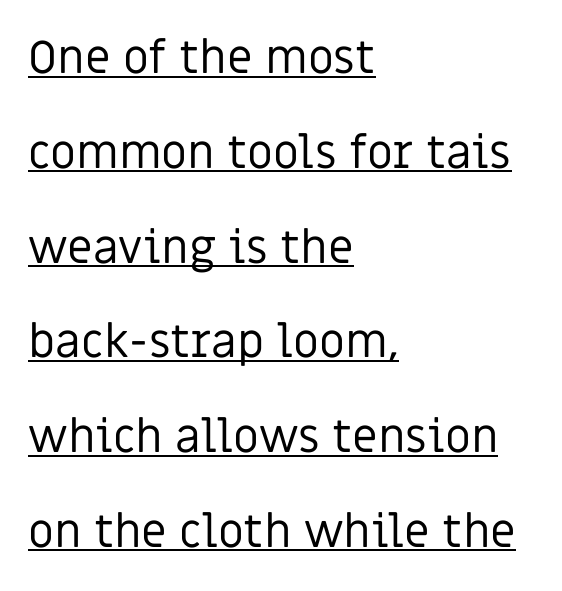
Q: Is the text bold? A: No.
Q: Is the text italic (slanted)? A: No, it is upright.
Q: Is the typeface a serif or a sans-serif typeface? A: Sans-serif.
Q: Is the text underlined? A: Yes.
Q: How is the paragraph aligned? A: Left-aligned.
Q: Is the spacing between letters normal or unusually wide? A: Normal.
Q: Is the spacing between lines tight, normal or loose? A: Loose.
Q: Width (condensed, normal, or wide)? A: Normal.
Q: Stroke contrast? A: Low.
Q: x-height? A: Large.
Q: Monospaced? A: No.
